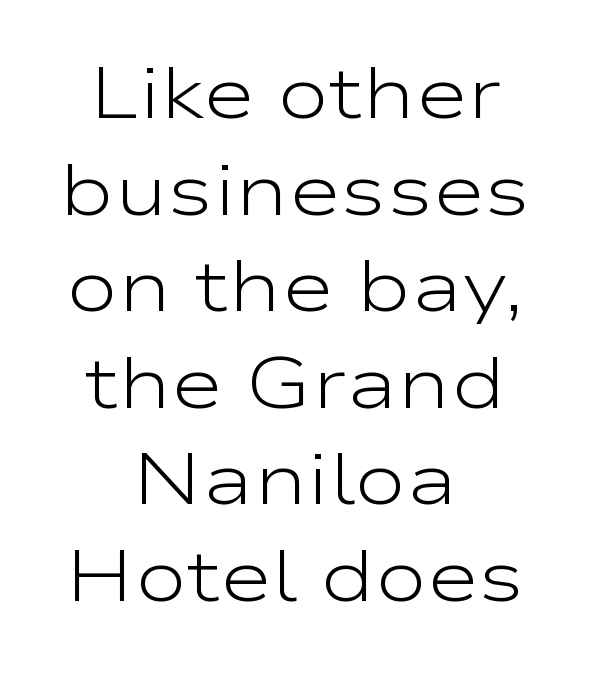
Q: Is the text bold? A: No.
Q: Is the text italic (slanted)? A: No, it is upright.
Q: Is the typeface a serif or a sans-serif typeface? A: Sans-serif.
Q: Is the text underlined? A: No.
Q: How is the paragraph aligned? A: Centered.
Q: Is the spacing between letters normal or unusually wide? A: Normal.
Q: Is the spacing between lines tight, normal or loose? A: Normal.
Q: Width (condensed, normal, or wide)? A: Wide.
Q: Stroke contrast? A: Low.
Q: x-height? A: Medium.
Q: Monospaced? A: No.
